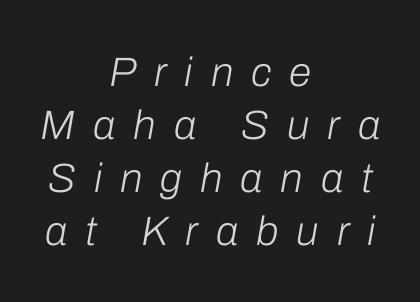
Q: Is the text bold? A: No.
Q: Is the text italic (slanted)? A: Yes, it leans right by about 10 degrees.
Q: Is the text underlined? A: No.
Q: How is the paragraph aligned? A: Centered.
Q: Is the spacing between letters normal or unusually wide? A: Unusually wide.
Q: Is the spacing between lines tight, normal or loose? A: Normal.
Q: Width (condensed, normal, or wide)? A: Normal.
Q: Stroke contrast? A: Low.
Q: x-height? A: Medium.
Q: Monospaced? A: No.
